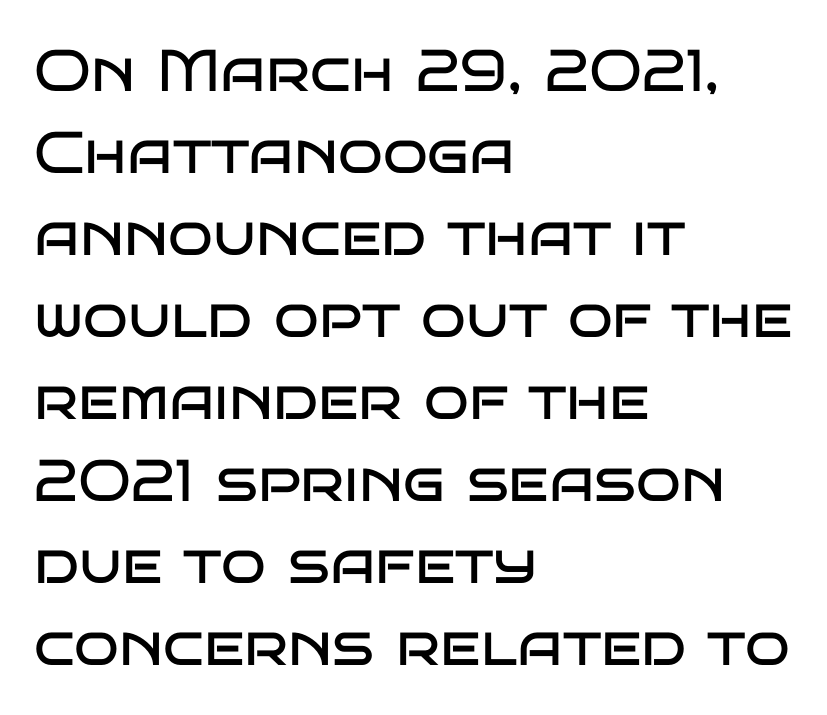
The image shows 59 px regular-weight, wide sans-serif type, upright; set left-aligned, normal line spacing (1.39x), normal letter spacing, not underlined; low stroke contrast and a large x-height.
